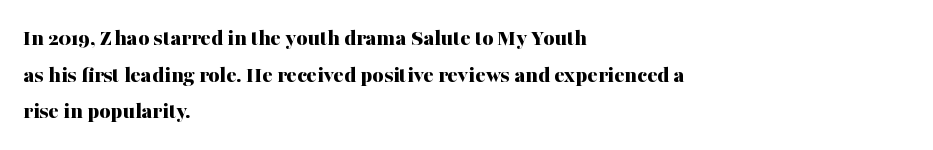
Q: Is the text bold? A: Yes.
Q: Is the text italic (slanted)? A: No, it is upright.
Q: Is the text underlined? A: No.
Q: How is the paragraph aligned? A: Left-aligned.
Q: Is the spacing between letters normal or unusually wide? A: Normal.
Q: Is the spacing between lines tight, normal or loose? A: Normal.
